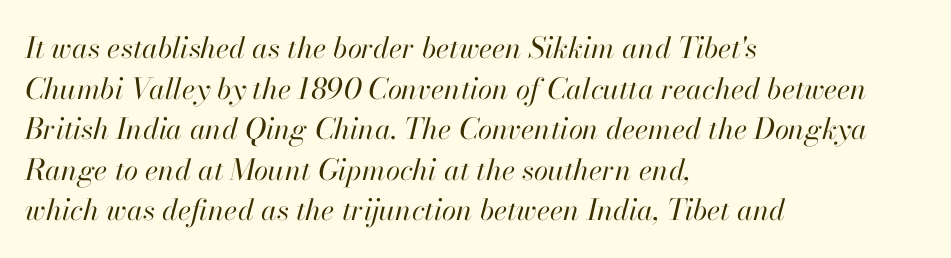
{"italic": "yes", "lean": "right", "slant_degrees": 13, "bold": "no", "weight": "regular", "width": "normal", "stroke_contrast": "high", "x_height": "small", "monospaced": "no", "underline": "no", "align": "left", "line_spacing": "normal", "line_spacing_ratio": 1.4, "letter_spacing": "normal", "letter_spacing_em": 0.0, "glyph_px": 29}
